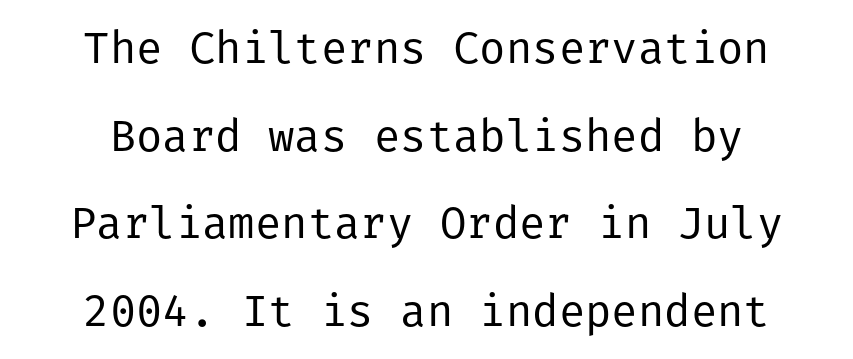
Descenders hang freely into open space. Line starts and ends both wander, symmetrically. The strokes carry an ordinary text weight at most. The vertical gap from one line to the next is large. Unlike a traditional serif, this face leaves its strokes unadorned. The letters sit at their default tracking, neither squeezed nor spread.
